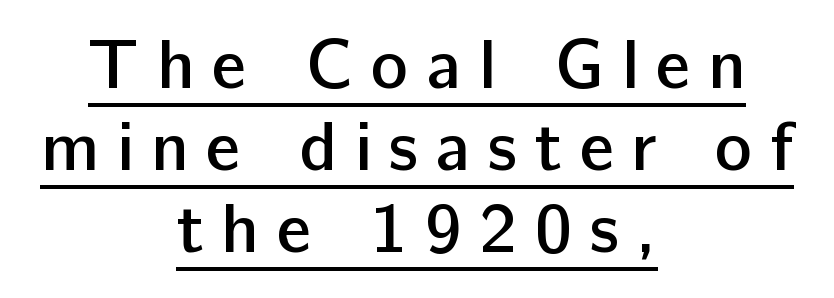
{"serif": "no", "italic": "no", "bold": "semi", "weight": "semibold", "width": "normal", "stroke_contrast": "low", "x_height": "medium", "monospaced": "no", "underline": "yes", "align": "center", "line_spacing_ratio": 1.17, "letter_spacing": "wide", "letter_spacing_em": 0.25, "glyph_px": 70}
